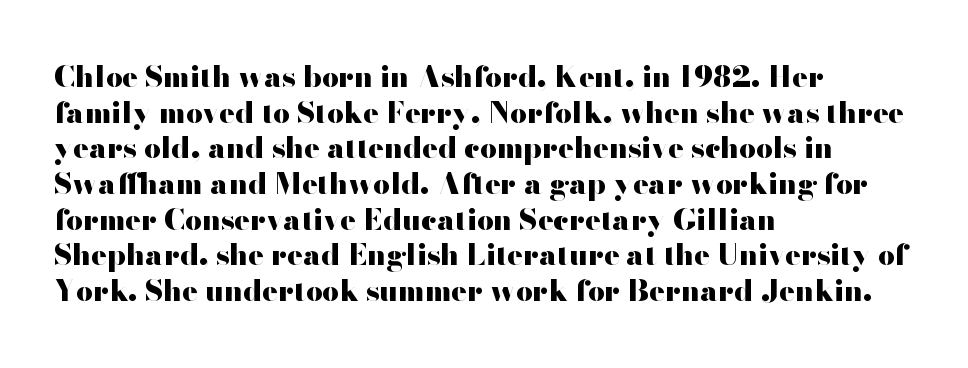
{"serif": "no", "italic": "no", "bold": "yes", "weight": "heavy", "width": "wide", "stroke_contrast": "high", "x_height": "small", "monospaced": "no", "underline": "no", "align": "left", "line_spacing_ratio": 1.23, "letter_spacing": "normal", "letter_spacing_em": 0.0, "glyph_px": 29}
